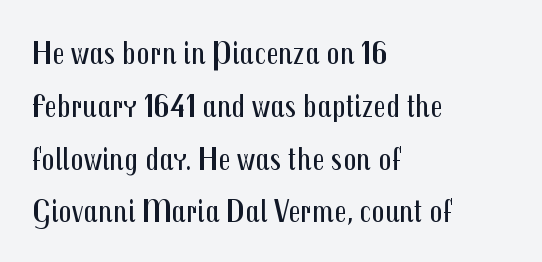
These lines sit exactly where default settings would place them. Here the glyphs are tracked normally, forming tight word shapes. Examine the stroke ends and you'll find no serifs. The paragraph has a hard left edge and a soft right edge. It's the straight-up-and-down kind of type. The space beneath each line is pristine and unruled.
